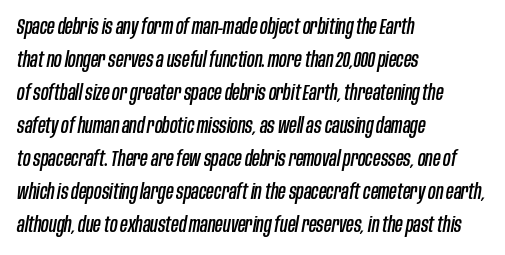
The image shows 21 px text type, italic (leaning right); set left-aligned, normal line spacing (1.57x), normal letter spacing, not underlined.
